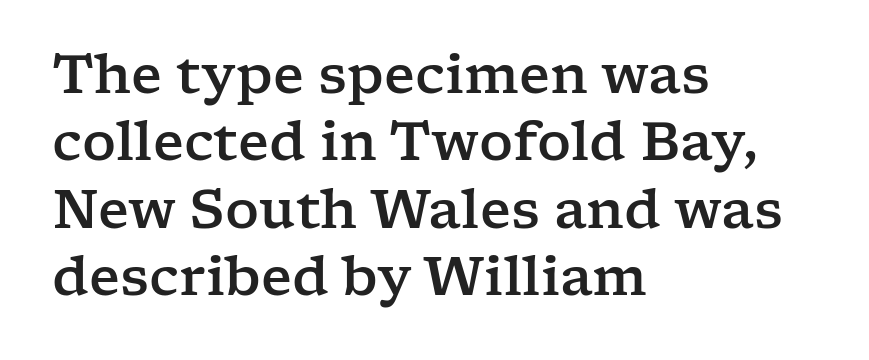
These lines are composed in type with serifs. Observe the ordinary spacing: letters are neighbours, not strangers. The lettering stays uniformly vertical, giving the passage a roman look. Is this a fixed-width face? No — the glyphs have proportional, varying widths. The specimen omits any rule beneath the text block's lines. A normal amount of white space separates one row of letters from the next.
